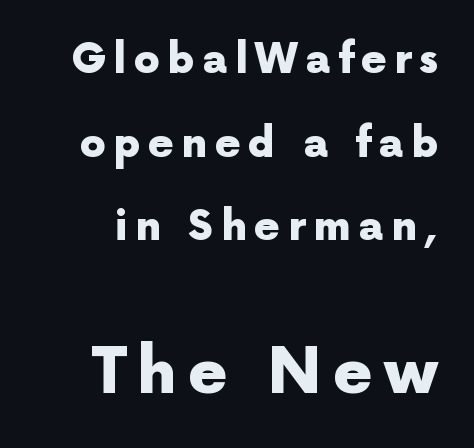
{"serif": "no", "italic": "no", "bold": "yes", "weight": "heavy", "width": "normal", "x_height": "medium", "monospaced": "no", "underline": "no", "line_spacing": "loose", "line_spacing_ratio": 2.04, "larger_block": "second", "size_ratio": 1.51, "glyph_px": 62}
